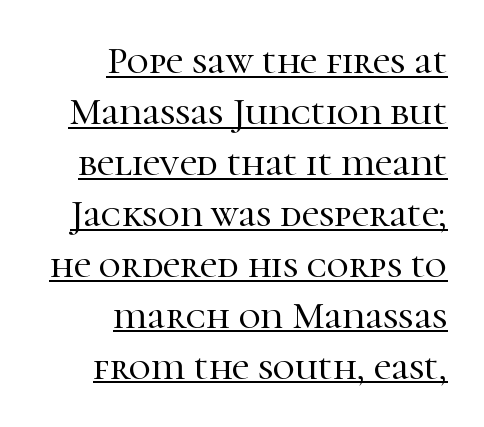
Q: Is the text italic (slanted)? A: No, it is upright.
Q: Is the typeface a serif or a sans-serif typeface? A: Serif.
Q: Is the text underlined? A: Yes.
Q: How is the paragraph aligned? A: Right-aligned.
Q: Is the spacing between letters normal or unusually wide? A: Normal.
Q: Is the spacing between lines tight, normal or loose? A: Normal.
Q: Width (condensed, normal, or wide)? A: Normal.
Q: Stroke contrast? A: High.
Q: x-height? A: Medium.
Q: Monospaced? A: No.
